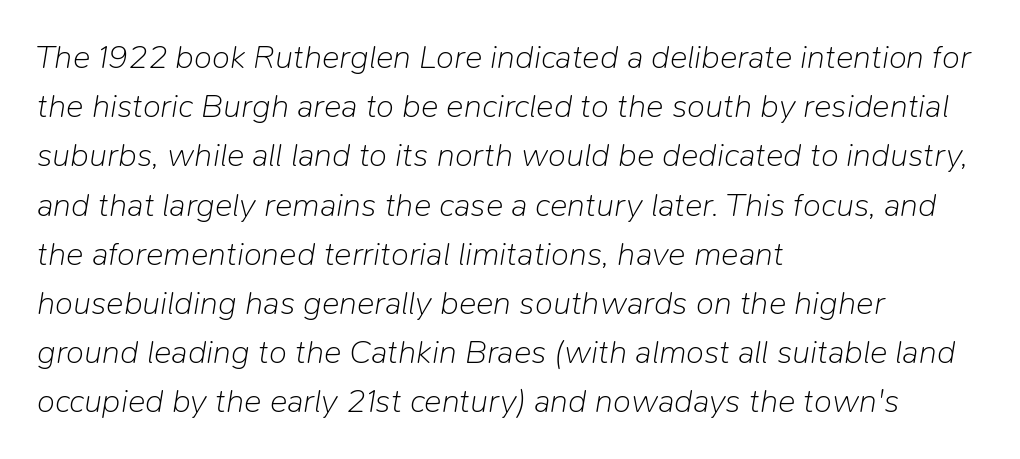
Q: Is the text bold? A: No.
Q: Is the text italic (slanted)? A: Yes, it leans right by about 9 degrees.
Q: Is the text underlined? A: No.
Q: How is the paragraph aligned? A: Left-aligned.
Q: Is the spacing between letters normal or unusually wide? A: Normal.
Q: Is the spacing between lines tight, normal or loose? A: Normal.
Q: Width (condensed, normal, or wide)? A: Normal.
Q: Stroke contrast? A: Low.
Q: x-height? A: Medium.
Q: Monospaced? A: No.
